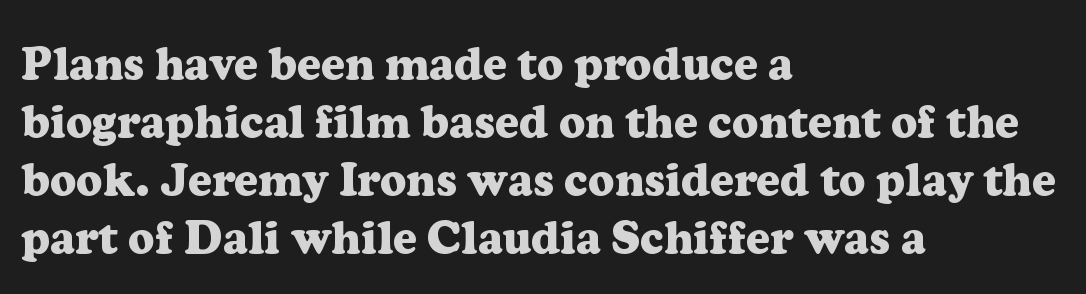
The image shows 46 px heavy serif type, upright; set left-aligned, normal line spacing (1.26x), normal letter spacing, not underlined; low stroke contrast and a medium x-height.
